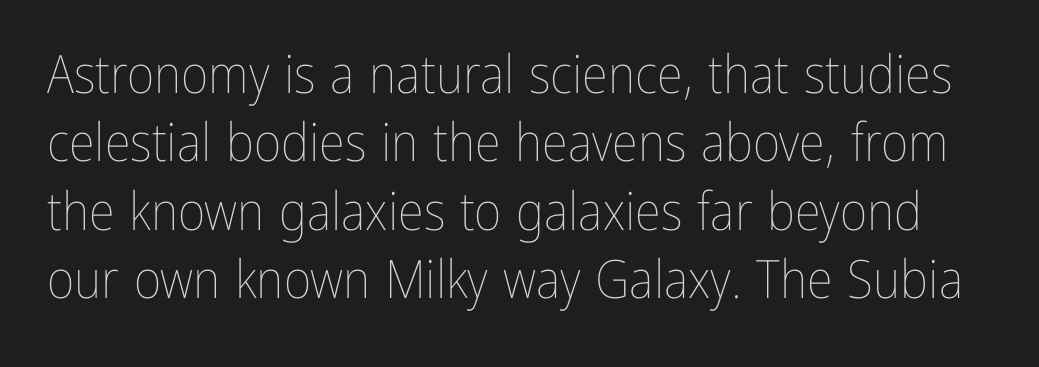
The image shows 53 px thin, condensed type, upright; set normal line spacing (1.29x), normal letter spacing, not underlined; low stroke contrast and a medium x-height.
